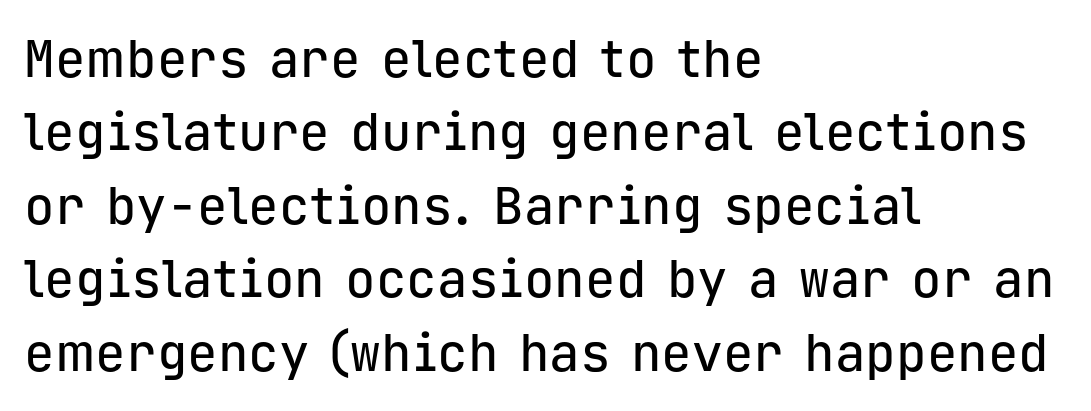
Every row of glyphs begins at an identical x-position on the left. If you drew a line through each stem, it would be perfectly vertical. Check under the words: just untouched page. The type is set solid horizontally, with unmodified tracking.
